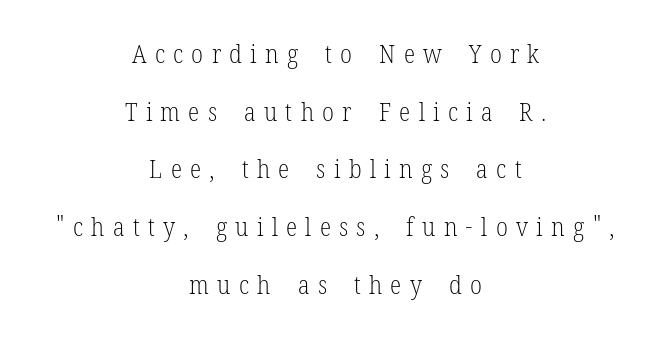
The image shows 26 px text type, upright; set centered, loose line spacing (2.22x), unusually wide letter spacing (+0.32 em), not underlined.
